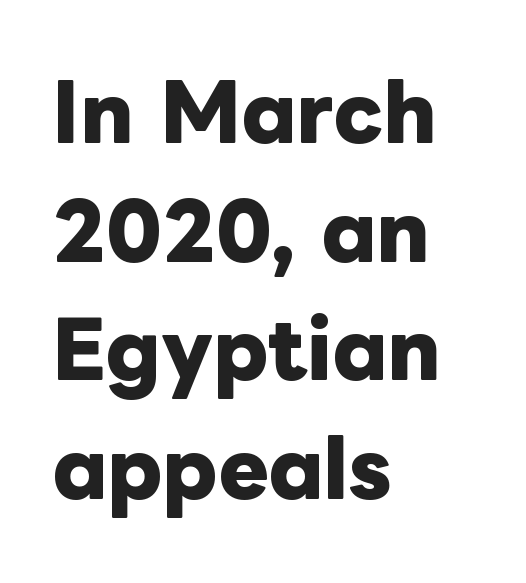
{"italic": "no", "bold": "yes", "weight": "heavy", "width": "normal", "stroke_contrast": "low", "x_height": "medium", "monospaced": "no", "underline": "no", "align": "left", "line_spacing": "normal", "line_spacing_ratio": 1.56, "letter_spacing": "normal", "letter_spacing_em": 0.0, "glyph_px": 76}
